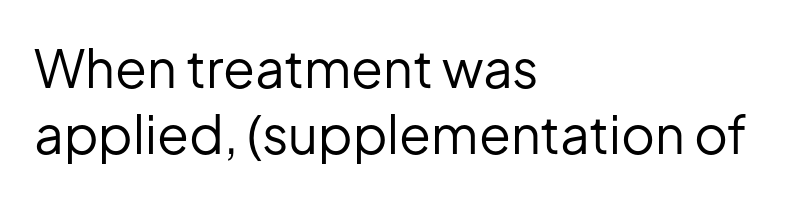
Q: Is the text bold? A: No.
Q: Is the text italic (slanted)? A: No, it is upright.
Q: Is the typeface a serif or a sans-serif typeface? A: Sans-serif.
Q: Is the text underlined? A: No.
Q: How is the paragraph aligned? A: Left-aligned.
Q: Is the spacing between letters normal or unusually wide? A: Normal.
Q: Is the spacing between lines tight, normal or loose? A: Normal.
Q: Width (condensed, normal, or wide)? A: Normal.
Q: Stroke contrast? A: Low.
Q: x-height? A: Medium.
Q: Monospaced? A: No.
